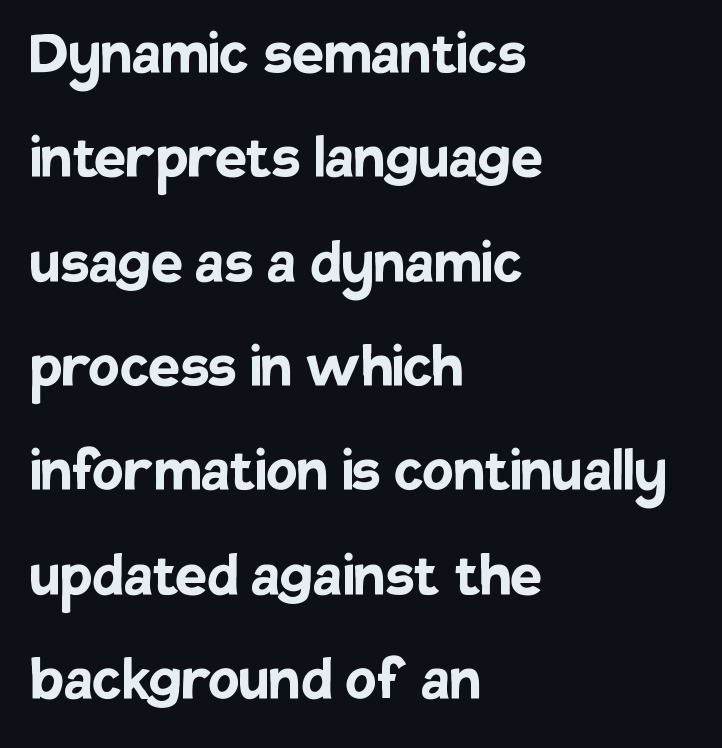
The image shows 71 px semibold sans-serif type, upright; set left-aligned, normal line spacing (1.47x), normal letter spacing, not underlined; low stroke contrast and a large x-height.
